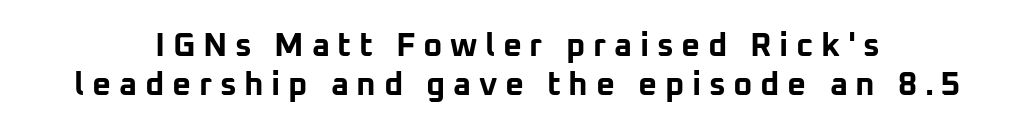
This is sans-serif lettering, the kind often seen on screens and signage. Underline: absent. Spacing between characters has been opened up far beyond the box default. Here the designer chose a conventional face with non-uniform glyph widths. The typography opts for an upright posture over an oblique one. These lines are centered, leaving both edges ragged.
